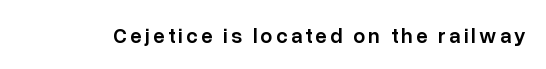
The image shows 21 px text type, upright; set not underlined.
